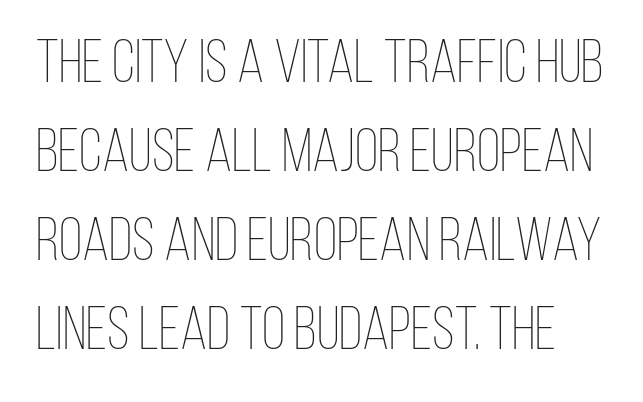
The image shows 61 px thin, condensed type, upright; set normal line spacing (1.46x), normal letter spacing, not underlined; low stroke contrast and a large x-height.
